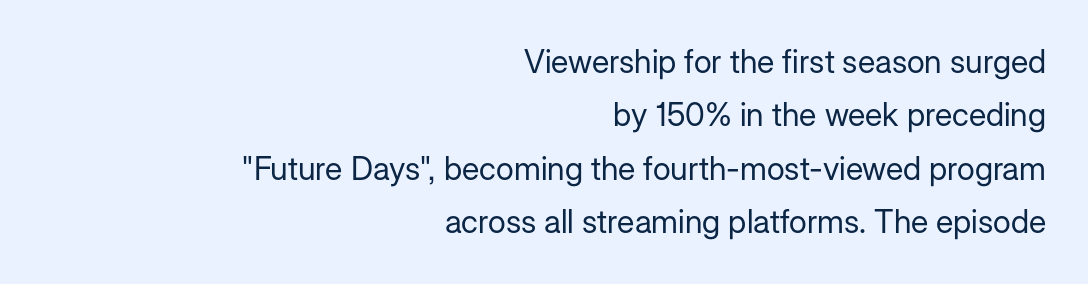
The image shows 32 px regular-weight sans-serif type, upright; set right-aligned, normal line spacing (1.67x), normal letter spacing, not underlined; low stroke contrast and a medium x-height.
